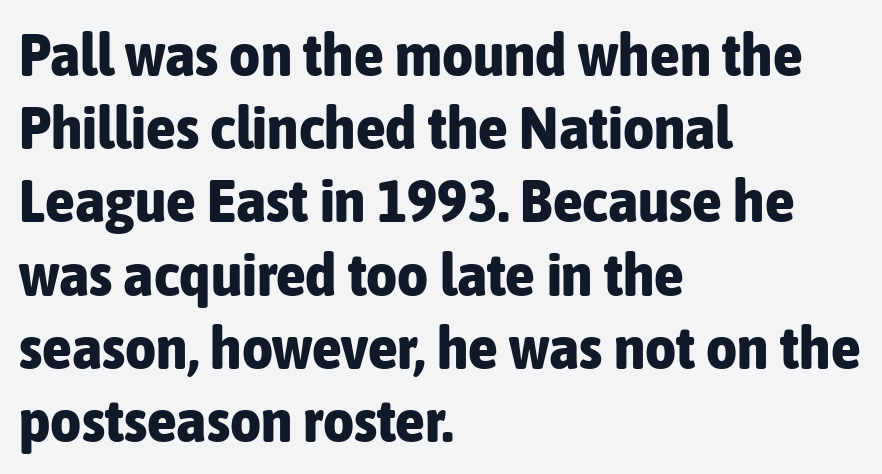
The image shows 60 px bold, condensed sans-serif type, upright; set left-aligned, line spacing 1.22x, normal letter spacing, not underlined; low stroke contrast and a medium x-height.
